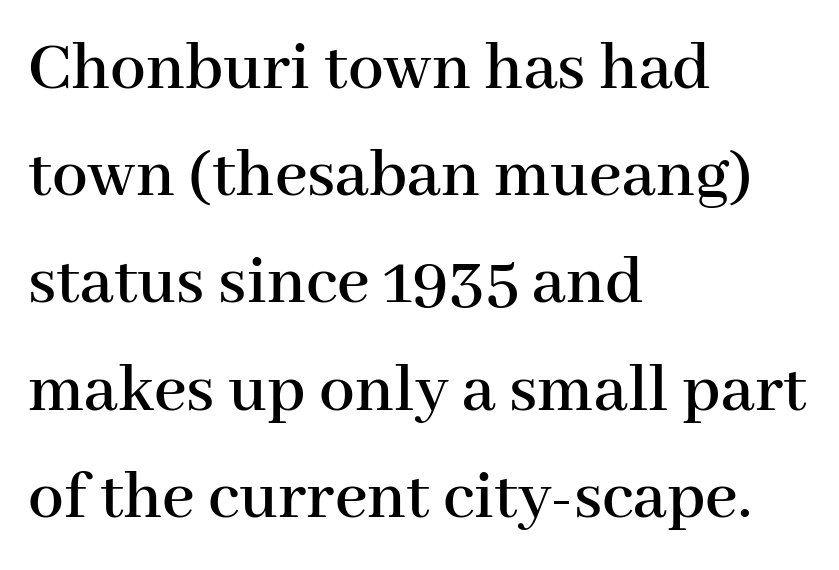
Proportional: the letters do not fall into vertical columns. Where is the straight margin? On the left. Examine the stroke ends and you'll spot serifs. The letters stand upright; this is a roman face. A typesetter would call this zero additional tracking.
